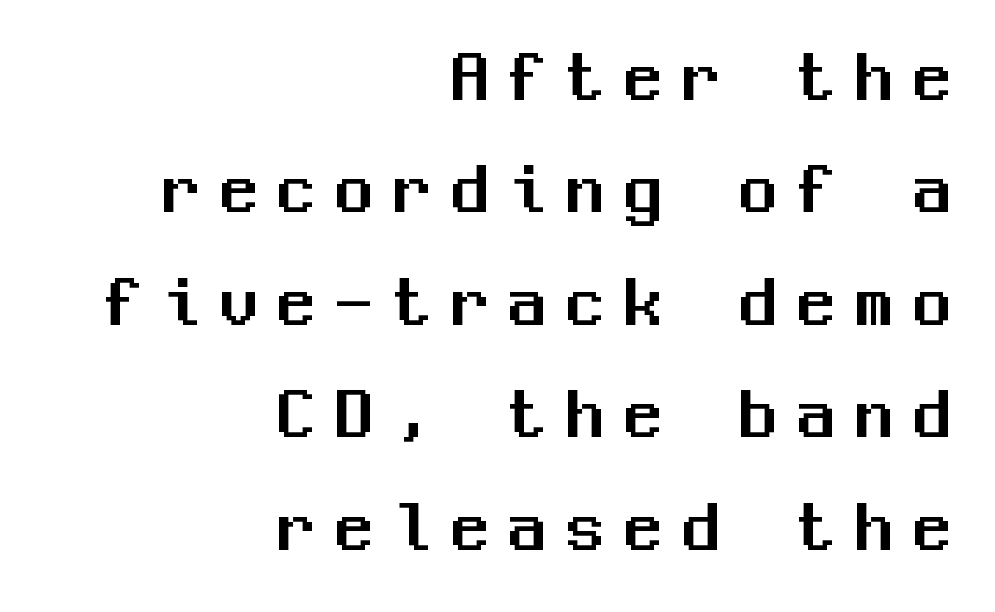
The image shows 75 px sans-serif type, upright, monospaced; set right-aligned, normal line spacing (1.5x), unusually wide letter spacing (+0.27 em), not underlined; medium stroke contrast and a medium x-height.
